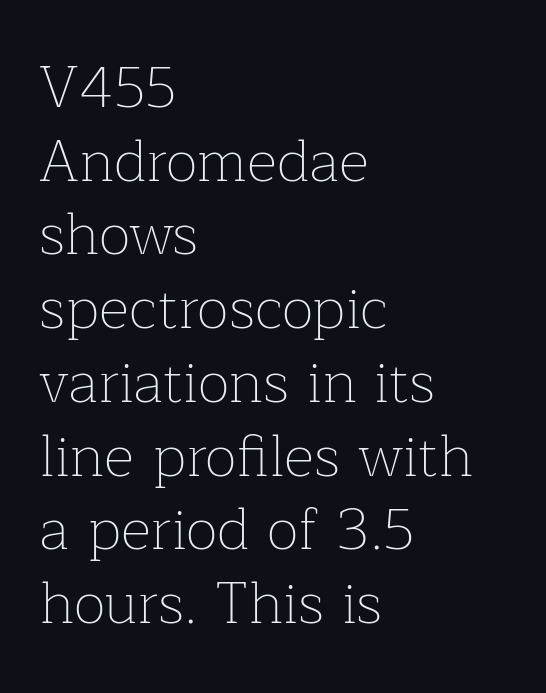
The image shows 59 px thin serif type, upright; set left-aligned, normal line spacing (1.25x), normal letter spacing, not underlined; low stroke contrast and a medium x-height.
